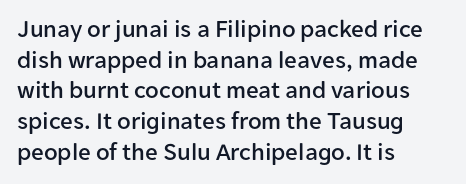
{"italic": "no", "underline": "no", "align": "left", "line_spacing_ratio": 1.23, "letter_spacing": "normal", "letter_spacing_em": 0.0, "glyph_px": 25}
